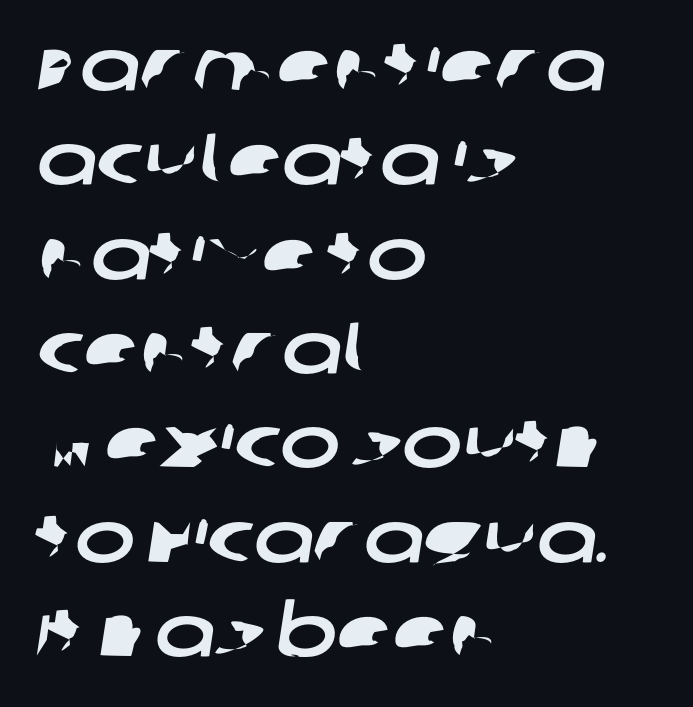
{"serif": "no", "width": "wide", "stroke_contrast": "low", "x_height": "large", "monospaced": "no", "underline": "no", "align": "left", "line_spacing": "normal", "line_spacing_ratio": 1.31, "letter_spacing": "normal", "letter_spacing_em": 0.0, "glyph_px": 72}
